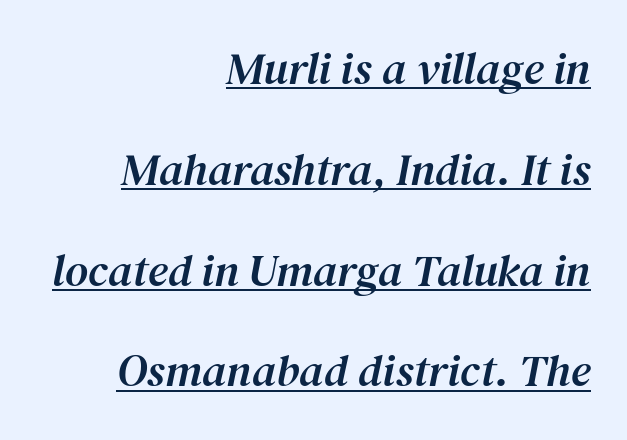
{"serif": "yes", "italic": "yes", "lean": "right", "slant_degrees": 12, "width": "normal", "stroke_contrast": "medium", "x_height": "medium", "monospaced": "no", "underline": "yes", "align": "right", "line_spacing": "loose", "line_spacing_ratio": 2.24, "letter_spacing": "normal", "letter_spacing_em": 0.0, "glyph_px": 45}
